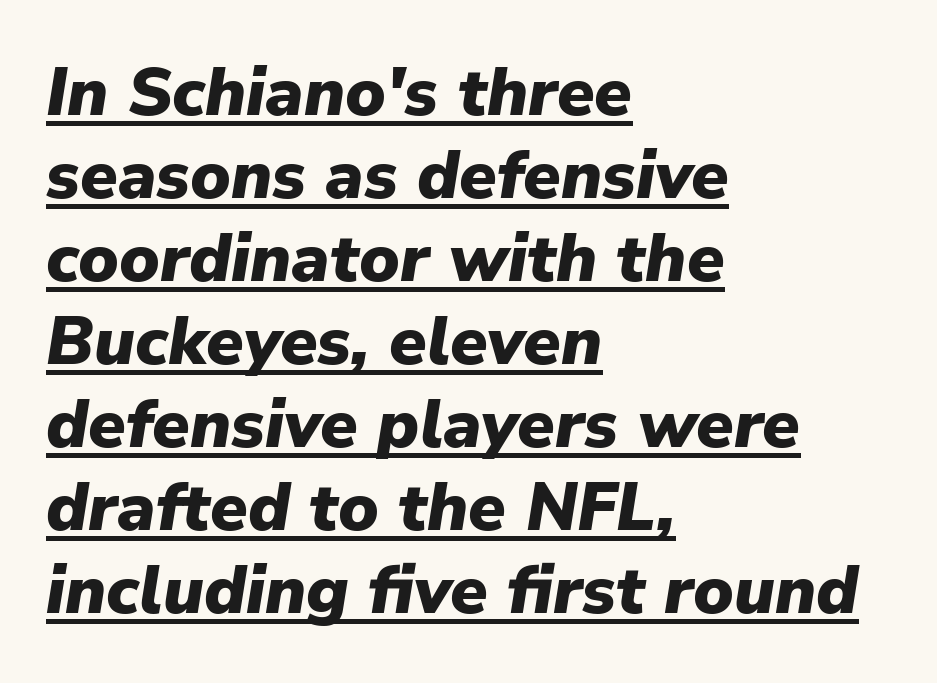
{"italic": "yes", "lean": "right", "slant_degrees": 9, "bold": "yes", "weight": "heavy", "width": "normal", "stroke_contrast": "low", "x_height": "medium", "monospaced": "no", "underline": "yes", "align": "left", "line_spacing_ratio": 1.22, "letter_spacing": "normal", "letter_spacing_em": 0.0, "glyph_px": 68}
